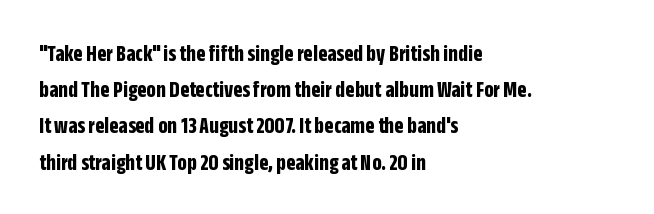
{"italic": "no", "bold": "yes", "underline": "no", "align": "left", "line_spacing": "normal", "line_spacing_ratio": 1.51, "letter_spacing": "normal", "letter_spacing_em": 0.0, "glyph_px": 24}
